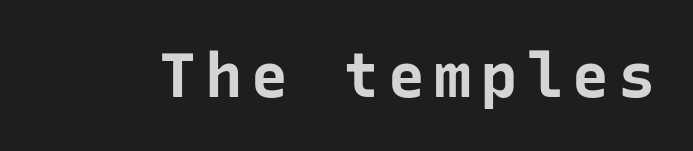
The image shows 62 px bold sans-serif type, upright, monospaced; set not underlined; low stroke contrast and a medium x-height.
